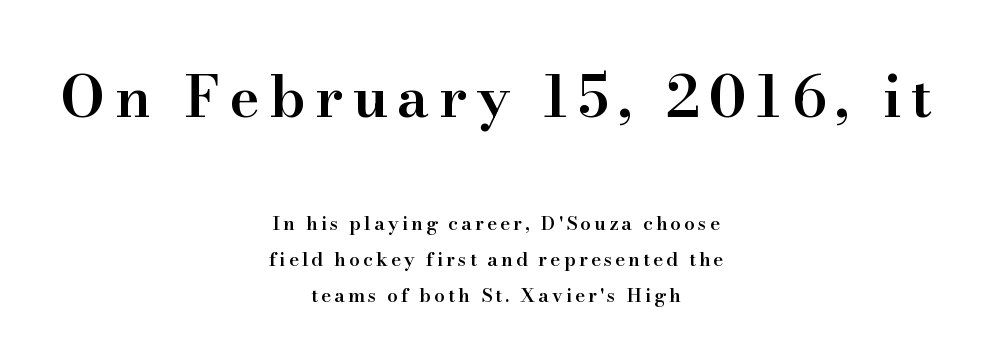
Every character sits straight up, as roman type does. The initial chunk of copy outweighs the following chunk in type size. The text was rendered using a seriffed face with decorative stroke endings. Unmarked baselines from the first word to the last. The leading is generous, giving the passage an open texture.
